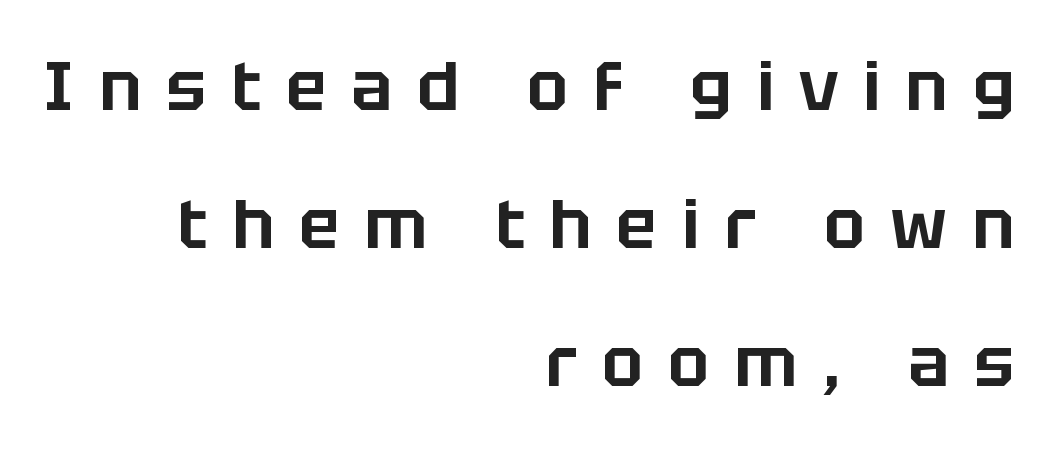
Style check: upright. The passage shown is not underscored anywhere. These lines are rendered in a variable-pitch font. The tracking reads as deliberately expanded to a designer's eye. The passage shown is typeset with a sans-serif family. You could fit nearly another row in the gap between these rows.
